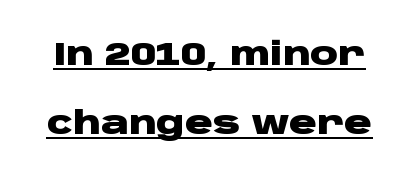
{"serif": "no", "italic": "no", "bold": "yes", "weight": "heavy", "width": "wide", "stroke_contrast": "low", "x_height": "large", "monospaced": "no", "underline": "yes", "line_spacing": "loose", "line_spacing_ratio": 2.22, "letter_spacing": "normal", "letter_spacing_em": 0.0, "glyph_px": 31}
